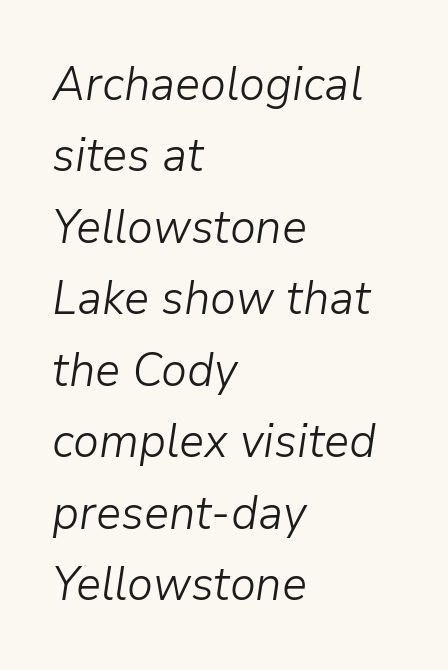
Q: Is the text bold? A: No.
Q: Is the text italic (slanted)? A: Yes, it leans right by about 9 degrees.
Q: Is the text underlined? A: No.
Q: How is the paragraph aligned? A: Left-aligned.
Q: Is the spacing between letters normal or unusually wide? A: Normal.
Q: Is the spacing between lines tight, normal or loose? A: Normal.
Q: Width (condensed, normal, or wide)? A: Normal.
Q: Stroke contrast? A: Low.
Q: x-height? A: Medium.
Q: Monospaced? A: No.
